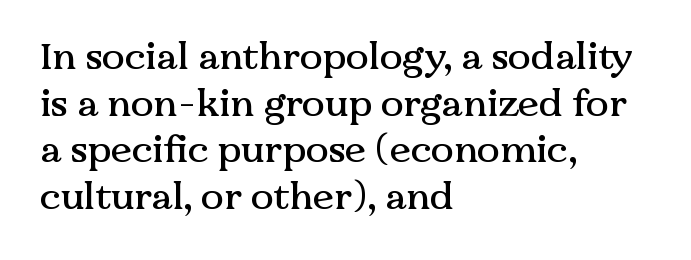
Letters rest on an invisible, unmarked baseline. Visually the block forms a straight wall on the left and a jagged coastline on the right. Italic? Not at all — the glyphs are vertical. I'd call this a serif setting — the letters wear small feet.
